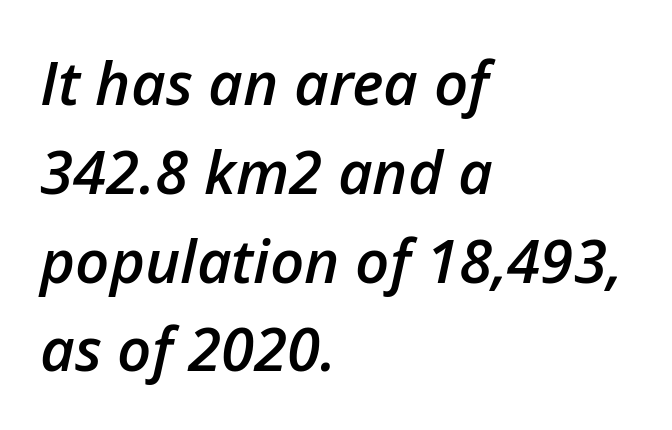
Q: Is the text bold? A: Semi-bold.
Q: Is the text italic (slanted)? A: Yes, it leans right by about 12 degrees.
Q: Is the text underlined? A: No.
Q: How is the paragraph aligned? A: Left-aligned.
Q: Is the spacing between letters normal or unusually wide? A: Normal.
Q: Is the spacing between lines tight, normal or loose? A: Normal.
Q: Width (condensed, normal, or wide)? A: Normal.
Q: Stroke contrast? A: Low.
Q: x-height? A: Medium.
Q: Monospaced? A: No.
